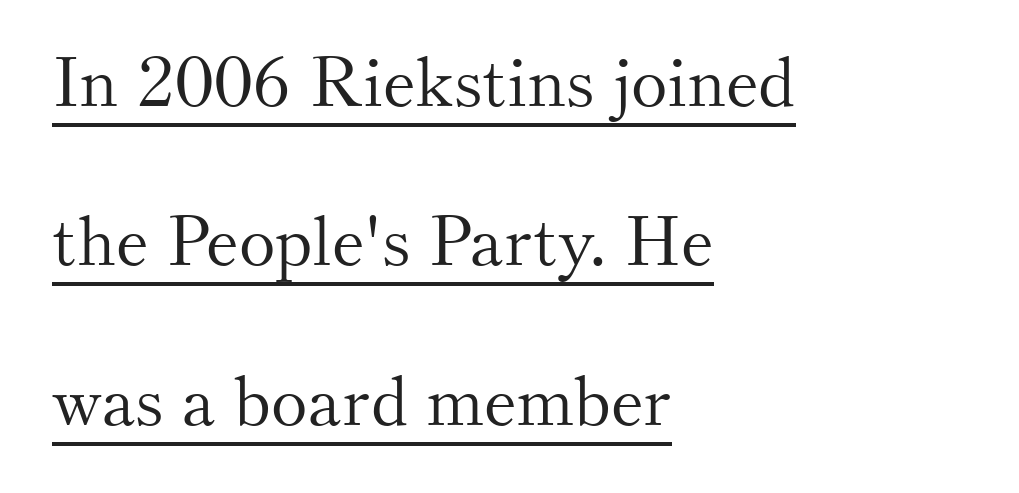
The image shows 69 px light serif type, upright; set left-aligned, loose line spacing (2.31x), normal letter spacing, underlined; medium stroke contrast and a small x-height.
